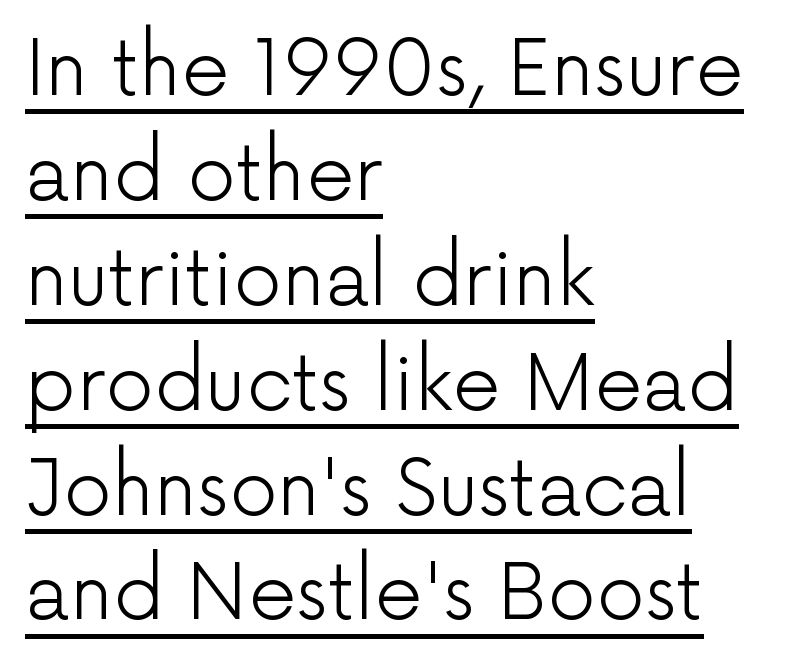
Like a heading marked for emphasis, these lines bear an underscore. Classification — sans serif. Stem width sits at or under what a default text font uses. The passage shown is typed in a proportional face where columns would drift. Designer's note — italics off, roman on. The typesetter chose a ragged-right arrangement here.
